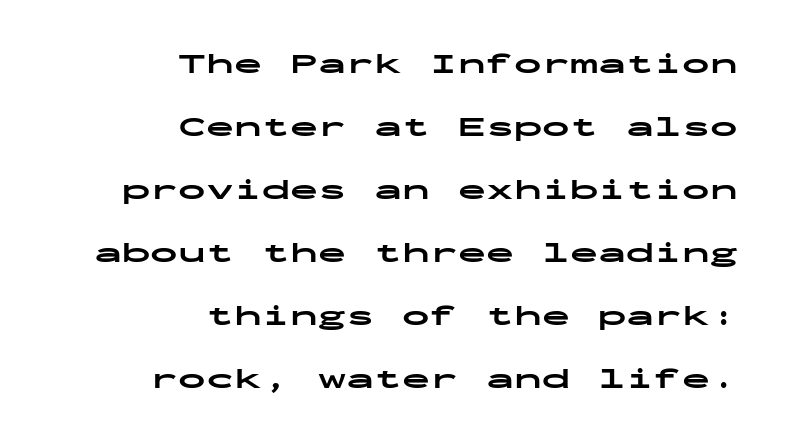
A typesetter would label this face a sans. Designer's note — italics off, roman on. Caption: standard tracking, unaltered. Successive baselines arrive slowly, with a big drop between each.
